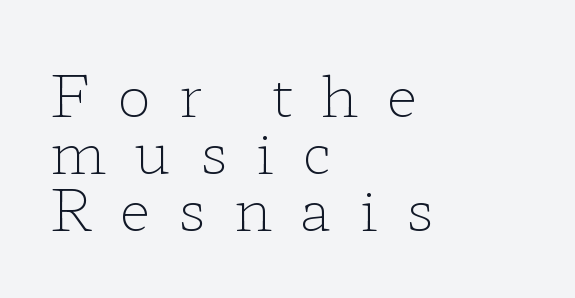
Q: Is the text bold? A: No.
Q: Is the text italic (slanted)? A: No, it is upright.
Q: Is the typeface a serif or a sans-serif typeface? A: Serif.
Q: Is the text underlined? A: No.
Q: How is the paragraph aligned? A: Left-aligned.
Q: Is the spacing between letters normal or unusually wide? A: Unusually wide.
Q: Is the spacing between lines tight, normal or loose? A: Tight.
Q: Width (condensed, normal, or wide)? A: Wide.
Q: Stroke contrast? A: Low.
Q: x-height? A: Medium.
Q: Monospaced? A: No.
